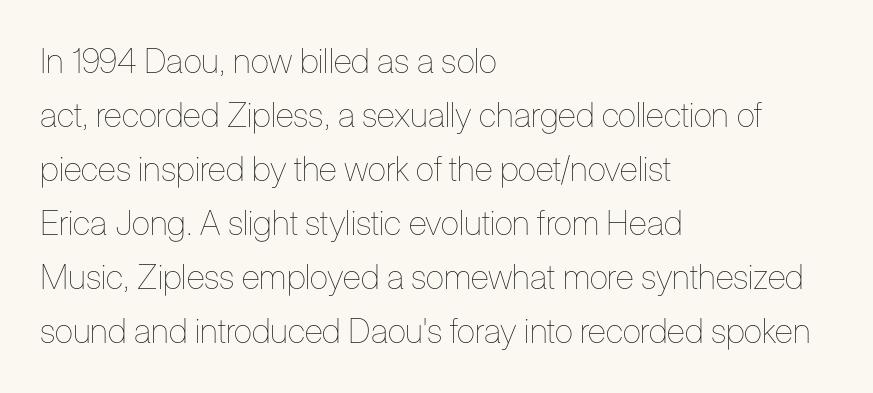
Q: Is the text bold? A: No.
Q: Is the text italic (slanted)? A: No, it is upright.
Q: Is the text underlined? A: No.
Q: How is the paragraph aligned? A: Left-aligned.
Q: Is the spacing between letters normal or unusually wide? A: Normal.
Q: Is the spacing between lines tight, normal or loose? A: Normal.
Q: Width (condensed, normal, or wide)? A: Condensed.
Q: Stroke contrast? A: Low.
Q: x-height? A: Medium.
Q: Monospaced? A: No.
